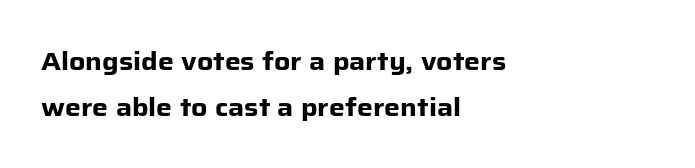
The image shows 25 px bold type, upright; set left-aligned, line spacing 1.83x, normal letter spacing, not underlined.
